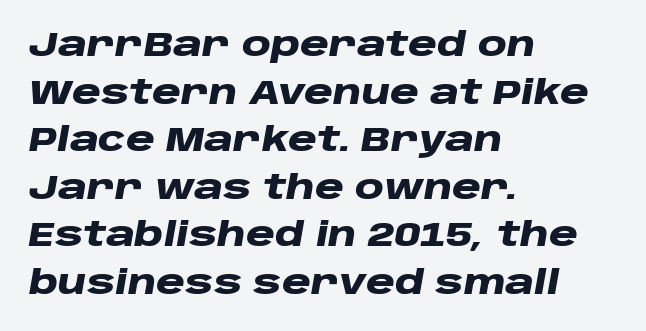
Visually the block forms a straight wall on the left and a jagged coastline on the right. Looks like regular typesetting: each glyph gets only the width it needs. Words float on clear page, feet unadorned. Heavy-handed strokes throughout: this text is bold.
